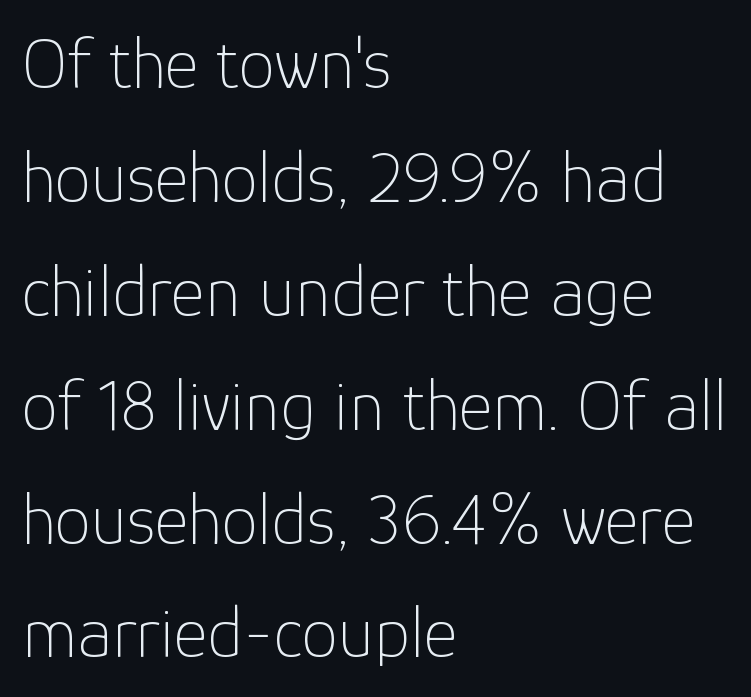
{"serif": "no", "italic": "no", "bold": "no", "weight": "thin", "width": "normal", "stroke_contrast": "low", "x_height": "medium", "monospaced": "no", "underline": "no", "align": "left", "line_spacing": "normal", "line_spacing_ratio": 1.56, "letter_spacing": "normal", "letter_spacing_em": 0.0, "glyph_px": 73}
